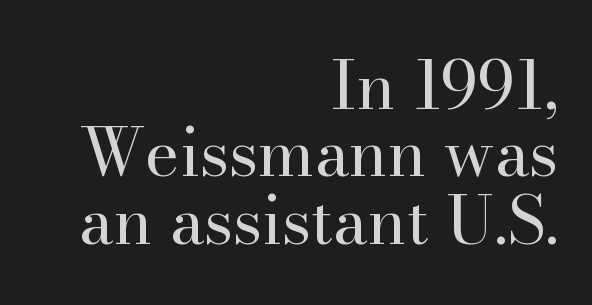
{"serif": "yes", "italic": "no", "bold": "no", "weight": "regular", "width": "normal", "stroke_contrast": "high", "x_height": "small", "monospaced": "no", "underline": "no", "align": "right", "line_spacing": "tight", "line_spacing_ratio": 1.02, "letter_spacing": "normal", "letter_spacing_em": 0.0, "glyph_px": 66}
